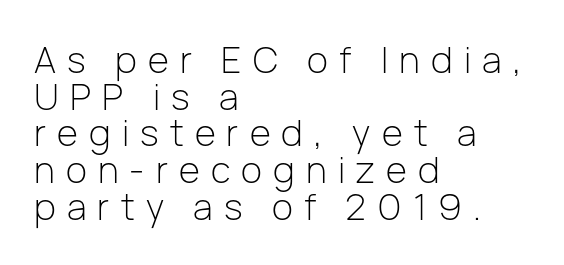
Q: Is the text bold? A: No.
Q: Is the text italic (slanted)? A: No, it is upright.
Q: Is the typeface a serif or a sans-serif typeface? A: Sans-serif.
Q: Is the text underlined? A: No.
Q: How is the paragraph aligned? A: Left-aligned.
Q: Is the spacing between letters normal or unusually wide? A: Unusually wide.
Q: Is the spacing between lines tight, normal or loose? A: Tight.
Q: Width (condensed, normal, or wide)? A: Normal.
Q: Stroke contrast? A: Low.
Q: x-height? A: Medium.
Q: Monospaced? A: No.
